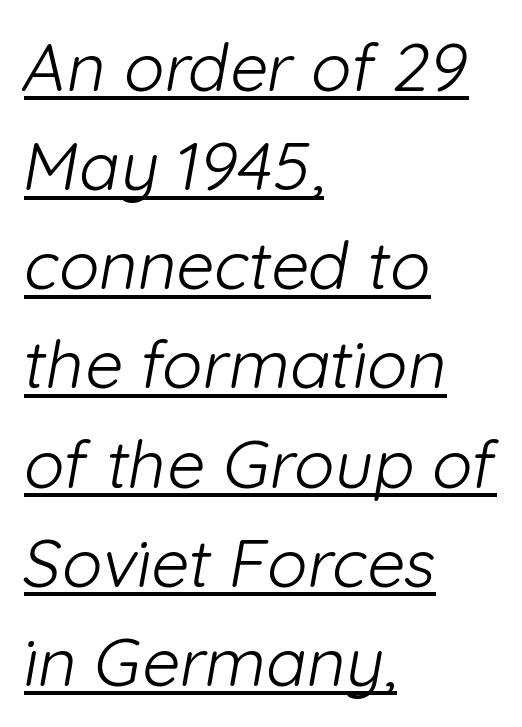
{"serif": "no", "bold": "no", "weight": "light", "width": "normal", "stroke_contrast": "low", "x_height": "medium", "monospaced": "no", "underline": "yes", "align": "left", "line_spacing": "normal", "line_spacing_ratio": 1.48, "letter_spacing": "normal", "letter_spacing_em": 0.0, "glyph_px": 67}
